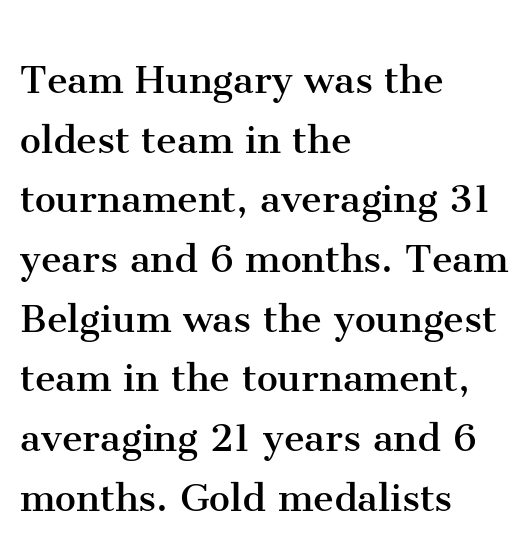
Q: Is the text bold? A: No.
Q: Is the text italic (slanted)? A: No, it is upright.
Q: Is the typeface a serif or a sans-serif typeface? A: Serif.
Q: Is the text underlined? A: No.
Q: How is the paragraph aligned? A: Left-aligned.
Q: Is the spacing between letters normal or unusually wide? A: Normal.
Q: Is the spacing between lines tight, normal or loose? A: Normal.
Q: Width (condensed, normal, or wide)? A: Normal.
Q: Stroke contrast? A: Medium.
Q: x-height? A: Medium.
Q: Monospaced? A: No.
